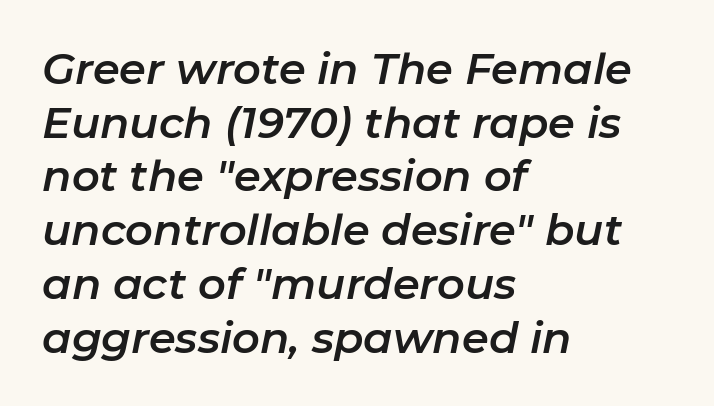
Proportional: the letters do not fall into vertical columns. The typesetter chose a ragged-right arrangement here. What's the leading like? Ordinary, nothing unusual. How are the letters spaced? Ordinarily, with no added tracking.
